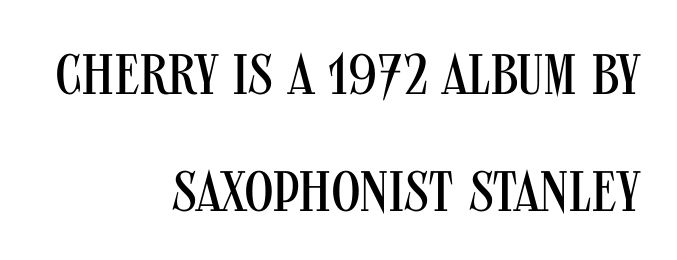
The image shows 57 px regular-weight, condensed sans-serif type, upright; set right-aligned, loose line spacing (2.05x), normal letter spacing, not underlined; medium stroke contrast and a large x-height.
